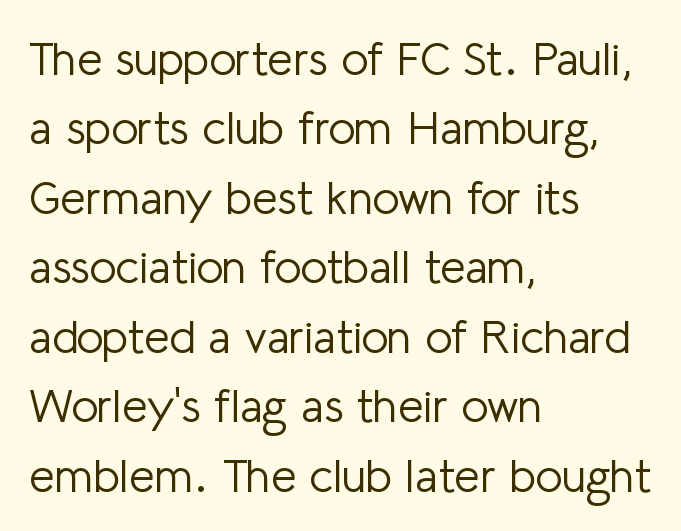
The image shows 46 px light sans-serif type, upright; set left-aligned, normal line spacing (1.51x), normal letter spacing, not underlined; low stroke contrast and a medium x-height.
